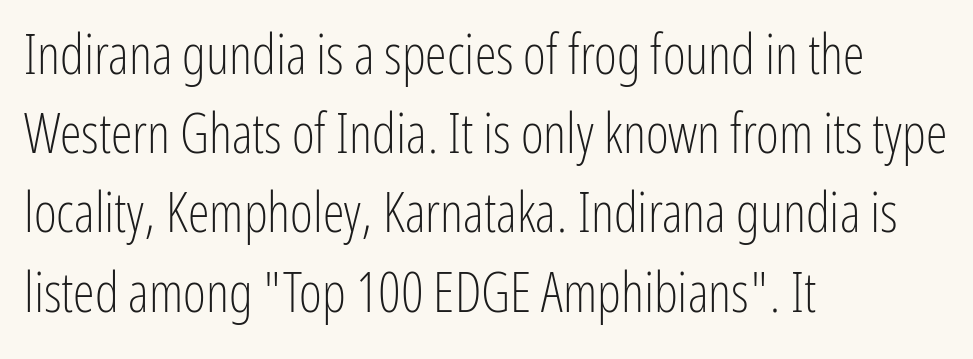
{"serif": "no", "italic": "no", "bold": "no", "weight": "light", "width": "condensed", "stroke_contrast": "low", "x_height": "medium", "monospaced": "no", "underline": "no", "align": "left", "line_spacing": "normal", "line_spacing_ratio": 1.44, "letter_spacing": "normal", "letter_spacing_em": 0.0, "glyph_px": 55}
